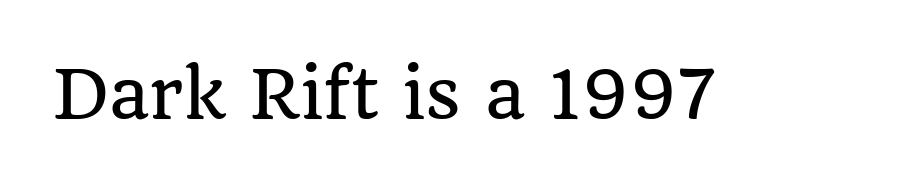
Between one letter and the next there's only the usual sliver of space. These lines are rendered in a variable-pitch font. Is this a sans? No — the strokes have serifs. Has an underline been added? It has not.
